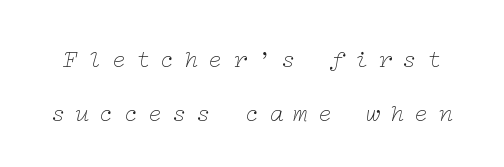
The image shows 24 px text type, italic (leaning right); set loose line spacing (2.23x), unusually wide letter spacing (+0.41 em), not underlined.
